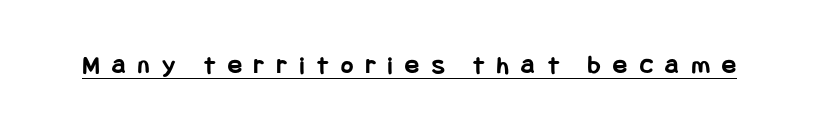
The image shows 26 px bold type, upright; set unusually wide letter spacing (+0.49 em), underlined.
